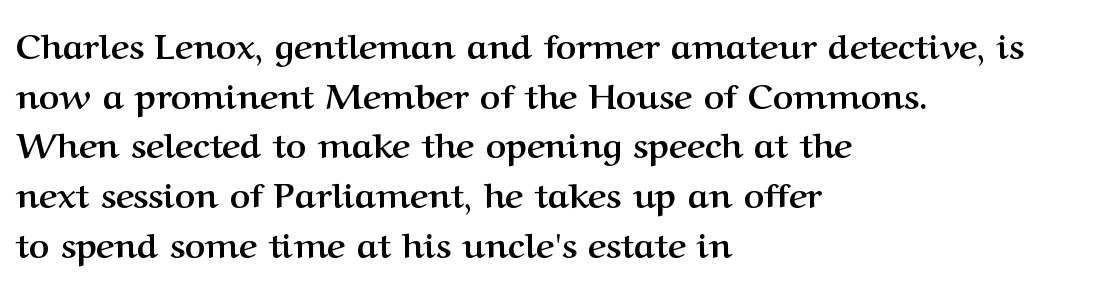
The image shows 35 px semibold serif type, upright; set left-aligned, normal line spacing (1.42x), normal letter spacing, not underlined; medium stroke contrast and a medium x-height.
